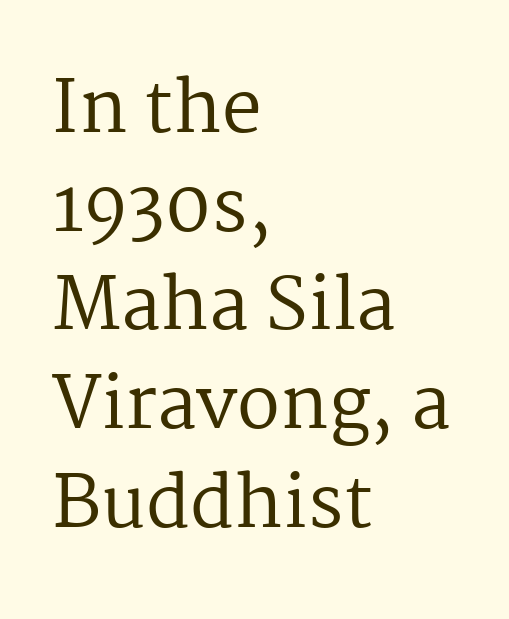
Q: Is the text bold? A: No.
Q: Is the text italic (slanted)? A: No, it is upright.
Q: Is the typeface a serif or a sans-serif typeface? A: Serif.
Q: Is the text underlined? A: No.
Q: How is the paragraph aligned? A: Left-aligned.
Q: Is the spacing between letters normal or unusually wide? A: Normal.
Q: Is the spacing between lines tight, normal or loose? A: Normal.
Q: Width (condensed, normal, or wide)? A: Normal.
Q: Stroke contrast? A: Medium.
Q: x-height? A: Medium.
Q: Monospaced? A: No.
